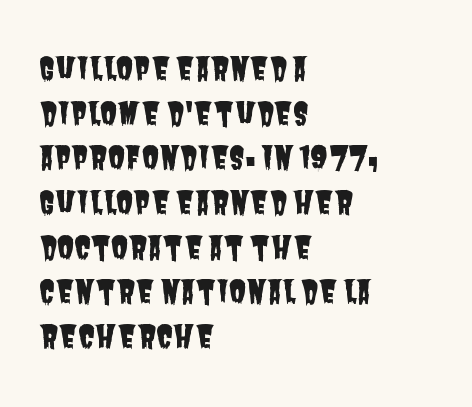
The image shows 31 px condensed sans-serif type; set left-aligned, normal line spacing (1.44x), normal letter spacing, not underlined; low stroke contrast and a large x-height.
